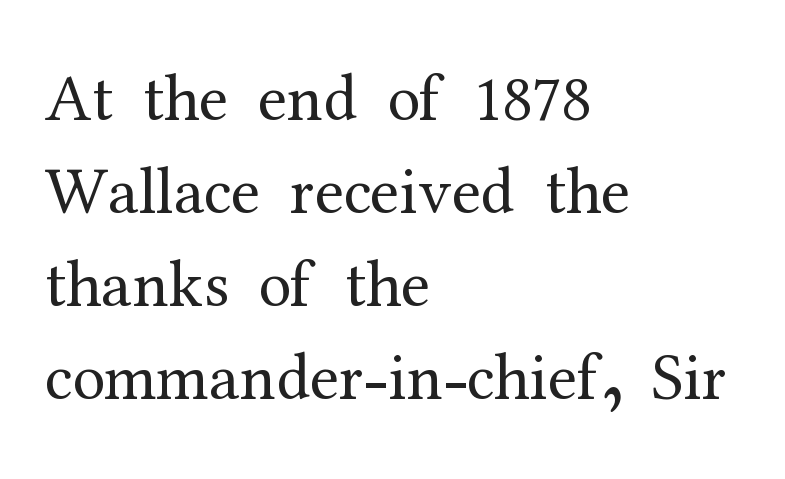
Q: Is the text bold? A: No.
Q: Is the text italic (slanted)? A: No, it is upright.
Q: Is the typeface a serif or a sans-serif typeface? A: Serif.
Q: Is the text underlined? A: No.
Q: How is the paragraph aligned? A: Left-aligned.
Q: Is the spacing between letters normal or unusually wide? A: Normal.
Q: Is the spacing between lines tight, normal or loose? A: Normal.
Q: Width (condensed, normal, or wide)? A: Normal.
Q: Stroke contrast? A: Medium.
Q: x-height? A: Medium.
Q: Monospaced? A: No.
